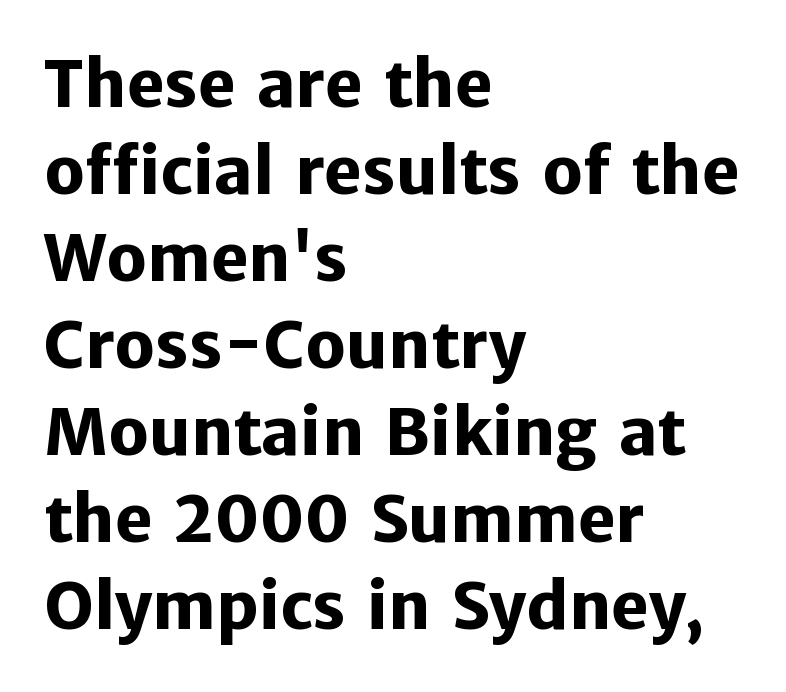
Q: Is the text bold? A: Yes.
Q: Is the text italic (slanted)? A: No, it is upright.
Q: Is the typeface a serif or a sans-serif typeface? A: Sans-serif.
Q: Is the text underlined? A: No.
Q: How is the paragraph aligned? A: Left-aligned.
Q: Is the spacing between letters normal or unusually wide? A: Normal.
Q: Is the spacing between lines tight, normal or loose? A: Normal.
Q: Width (condensed, normal, or wide)? A: Normal.
Q: Stroke contrast? A: Low.
Q: x-height? A: Medium.
Q: Monospaced? A: No.
